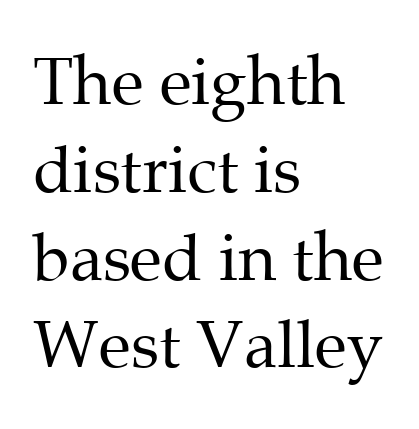
{"serif": "yes", "italic": "no", "bold": "no", "weight": "regular", "width": "normal", "stroke_contrast": "medium", "x_height": "medium", "monospaced": "no", "underline": "no", "align": "left", "line_spacing": "normal", "line_spacing_ratio": 1.33, "letter_spacing": "normal", "letter_spacing_em": 0.0, "glyph_px": 66}
